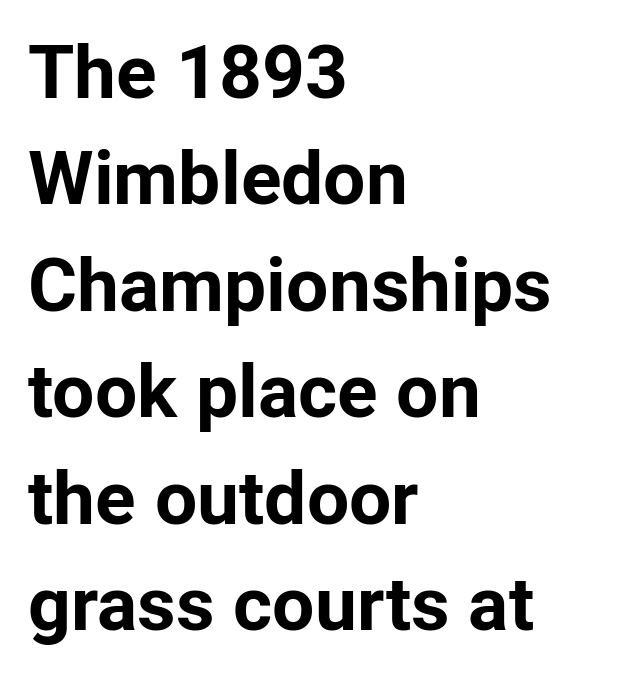
Typographic density is high because the face is bold. These lines are set flush left with a ragged right edge. Leading matches the norm, producing a regular column. Do the characters align in a grid? No, the font is proportional.
